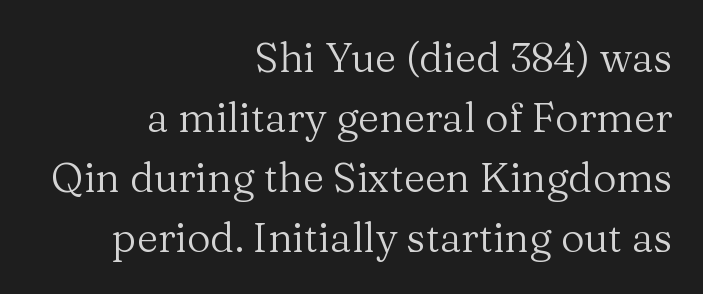
{"serif": "yes", "italic": "no", "bold": "no", "weight": "regular", "width": "normal", "stroke_contrast": "medium", "x_height": "medium", "monospaced": "no", "underline": "no", "align": "right", "line_spacing": "normal", "line_spacing_ratio": 1.46, "letter_spacing": "normal", "letter_spacing_em": 0.0, "glyph_px": 41}
